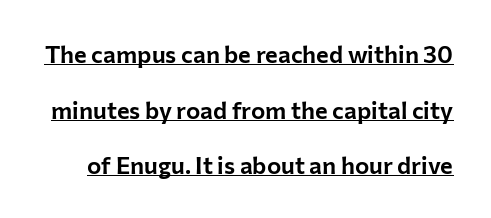
{"italic": "no", "underline": "yes", "line_spacing": "loose", "line_spacing_ratio": 2.32, "letter_spacing": "normal", "letter_spacing_em": 0.0, "glyph_px": 24}
